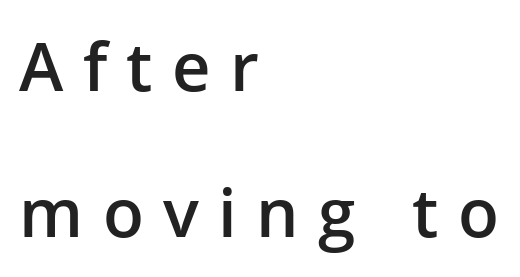
Q: Is the text bold? A: Semi-bold.
Q: Is the text italic (slanted)? A: No, it is upright.
Q: Is the typeface a serif or a sans-serif typeface? A: Sans-serif.
Q: Is the text underlined? A: No.
Q: How is the paragraph aligned? A: Left-aligned.
Q: Is the spacing between letters normal or unusually wide? A: Unusually wide.
Q: Is the spacing between lines tight, normal or loose? A: Loose.
Q: Width (condensed, normal, or wide)? A: Normal.
Q: Stroke contrast? A: Low.
Q: x-height? A: Medium.
Q: Monospaced? A: No.
